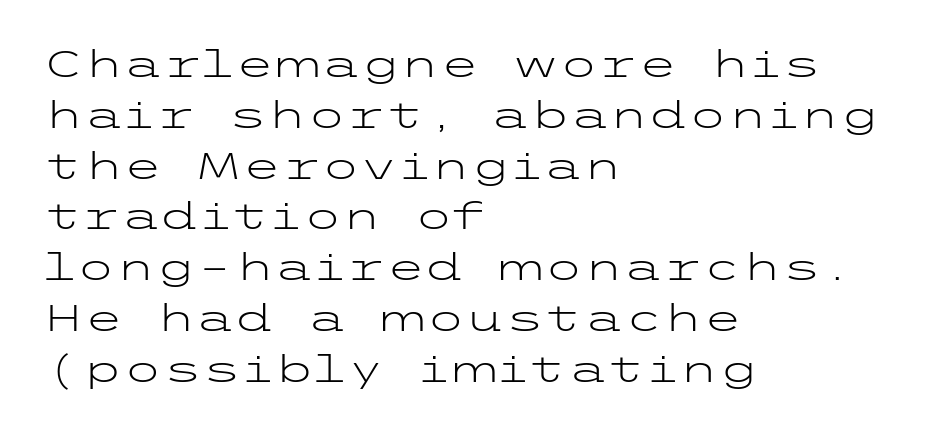
The image shows 36 px light, wide sans-serif type, upright; set left-aligned, normal line spacing (1.41x), normal letter spacing, not underlined; low stroke contrast and a medium x-height.
